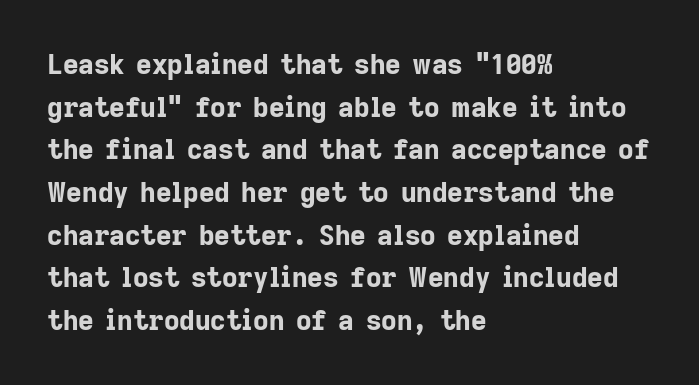
{"italic": "no", "bold": "yes", "underline": "no", "align": "left", "line_spacing": "normal", "line_spacing_ratio": 1.58, "letter_spacing": "normal", "letter_spacing_em": 0.0, "glyph_px": 27}
